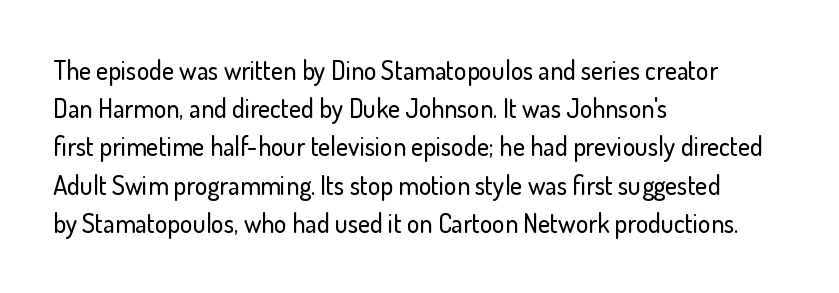
The image shows 26 px text type, upright; set left-aligned, normal line spacing (1.47x), normal letter spacing, not underlined.
